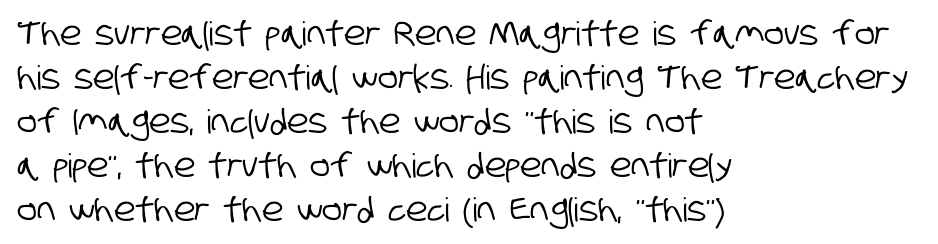
Compared with a centered layout, this one pins lines to the left instead. Font category for this specimen: sans-serif. Default kerning and tracking; the words read as compact shapes. Words float on clear page, feet unadorned. Here the designer chose a conventional face with non-uniform glyph widths. The line-height multiplier appears to be the usual default.
